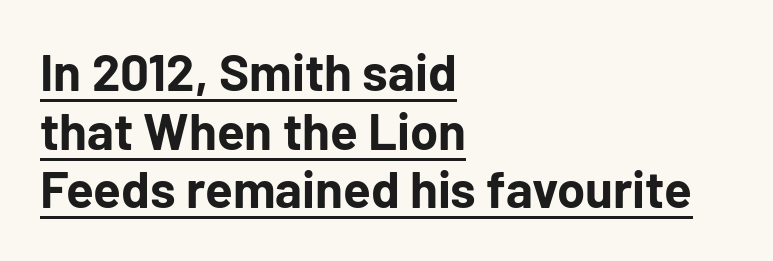
The image shows 51 px bold sans-serif type, upright; set left-aligned, tight line spacing (1.15x), normal letter spacing, underlined; low stroke contrast and a medium x-height.
